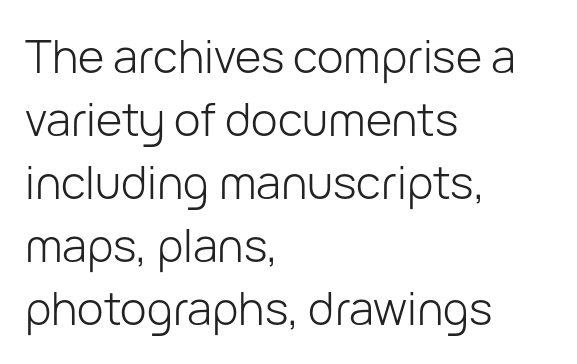
{"serif": "no", "italic": "no", "bold": "no", "weight": "light", "width": "normal", "stroke_contrast": "low", "x_height": "medium", "monospaced": "no", "underline": "no", "align": "left", "line_spacing": "normal", "line_spacing_ratio": 1.4, "letter_spacing": "normal", "letter_spacing_em": 0.0, "glyph_px": 45}
